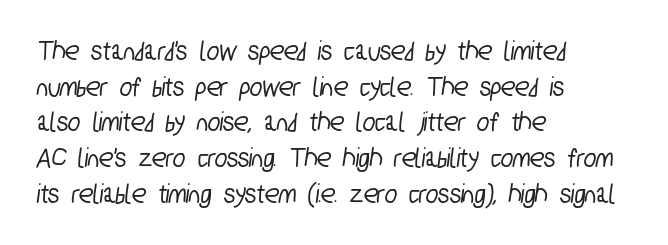
The image shows 29 px condensed sans-serif type; set left-aligned, line spacing 1.23x, normal letter spacing, not underlined; low stroke contrast and a medium x-height.
